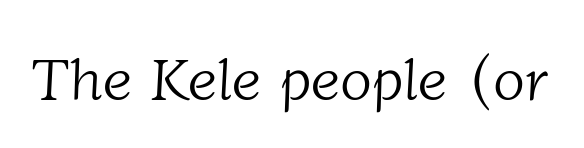
The image shows 59 px light serif type; set normal letter spacing, not underlined; low stroke contrast and a medium x-height.
